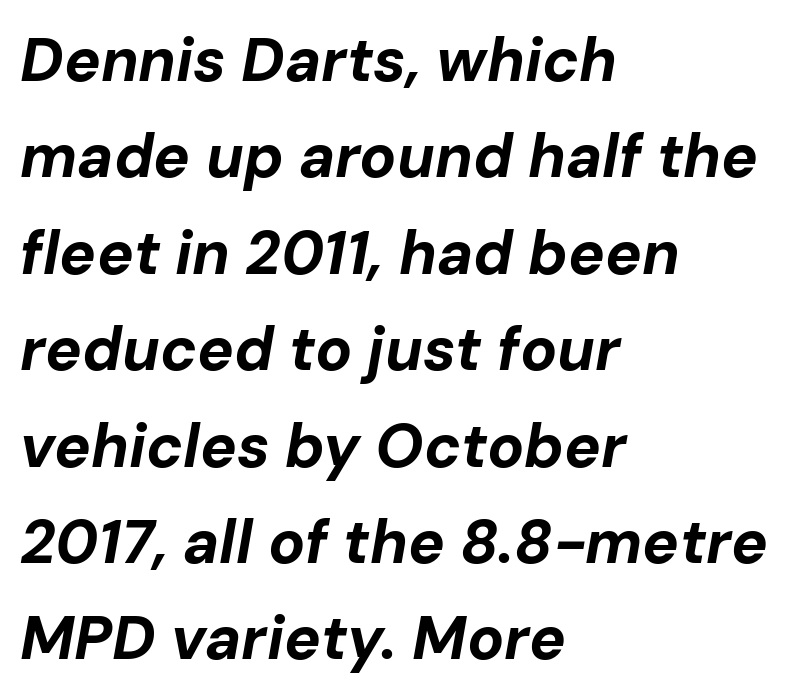
Type without underlining. Is the type bold? Yes — the strokes are clearly thick and heavy. Yep, that's italic — everything's leaning. Looks like regular typesetting: each glyph gets only the width it needs. Standard letterfit; no display-style spreading of the glyphs.
